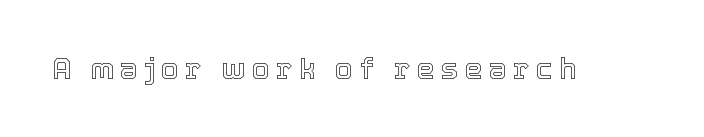
Q: Is the text italic (slanted)? A: No, it is upright.
Q: Is the text underlined? A: No.
Q: Is the spacing between letters normal or unusually wide? A: Unusually wide.
Q: Width (condensed, normal, or wide)? A: Normal.
Q: x-height? A: Medium.
Q: Monospaced? A: No.
